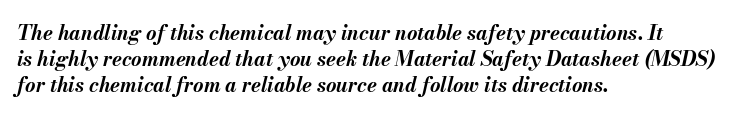
{"italic": "yes", "lean": "right", "slant_degrees": 13, "bold": "yes", "underline": "no", "align": "left", "line_spacing": "normal", "line_spacing_ratio": 1.29, "letter_spacing": "normal", "letter_spacing_em": 0.0, "glyph_px": 20}
